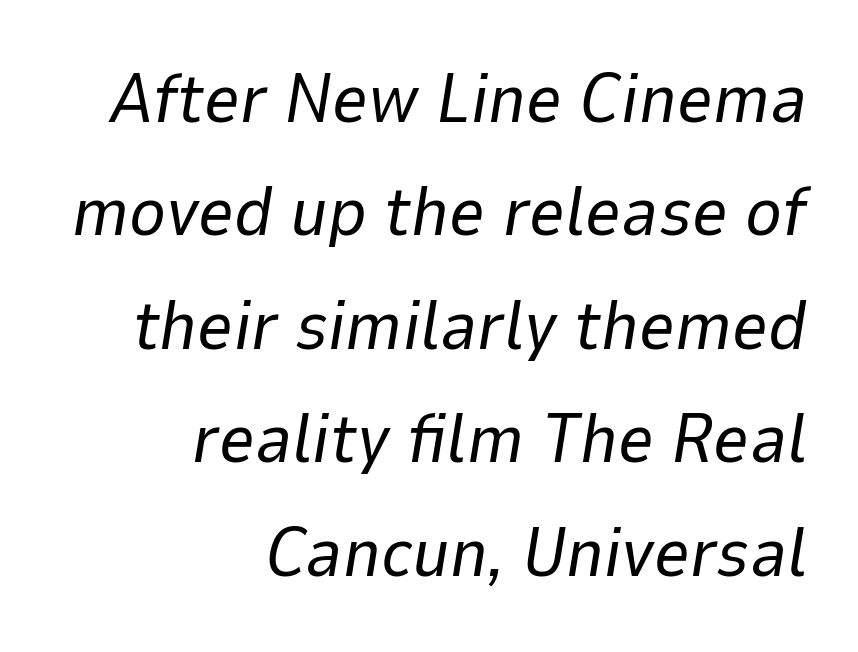
Q: Is the text bold? A: No.
Q: Is the text italic (slanted)? A: Yes, it leans right by about 9 degrees.
Q: Is the text underlined? A: No.
Q: How is the paragraph aligned? A: Right-aligned.
Q: Is the spacing between letters normal or unusually wide? A: Normal.
Q: Is the spacing between lines tight, normal or loose? A: Normal.
Q: Width (condensed, normal, or wide)? A: Normal.
Q: Stroke contrast? A: Low.
Q: x-height? A: Medium.
Q: Monospaced? A: No.
